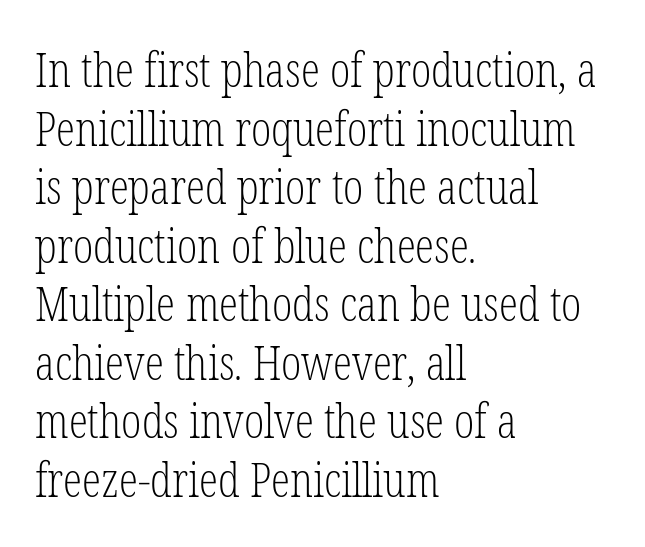
Q: Is the text bold? A: No.
Q: Is the text italic (slanted)? A: No, it is upright.
Q: Is the typeface a serif or a sans-serif typeface? A: Serif.
Q: Is the text underlined? A: No.
Q: How is the paragraph aligned? A: Left-aligned.
Q: Is the spacing between letters normal or unusually wide? A: Normal.
Q: Width (condensed, normal, or wide)? A: Condensed.
Q: Stroke contrast? A: Low.
Q: x-height? A: Medium.
Q: Monospaced? A: No.
